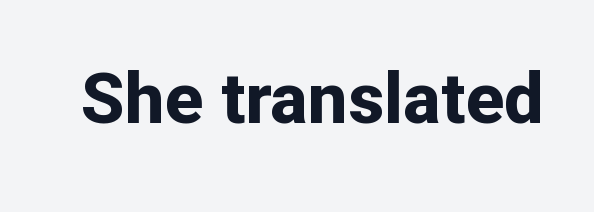
The axis of the letterforms is exactly vertical. Default kerning and tracking; the words read as compact shapes. The typeface chosen for these lines omits serifs. Emphasis by weight is at full strength: bold.
